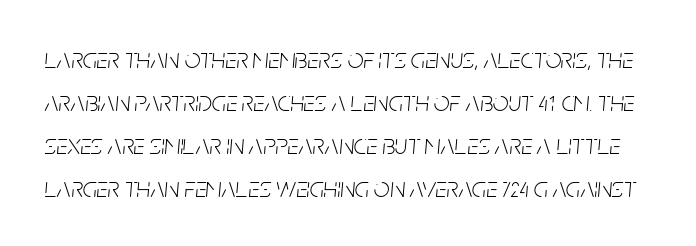
The image shows 28 px light, condensed type, italic (leaning right); set normal line spacing (1.53x), normal letter spacing, not underlined; low stroke contrast and a large x-height.
